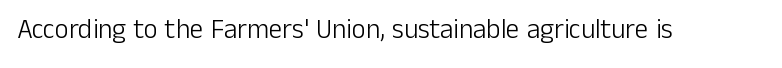
Q: Is the text bold? A: No.
Q: Is the text italic (slanted)? A: No, it is upright.
Q: Is the text underlined? A: No.
Q: Is the spacing between letters normal or unusually wide? A: Normal.
